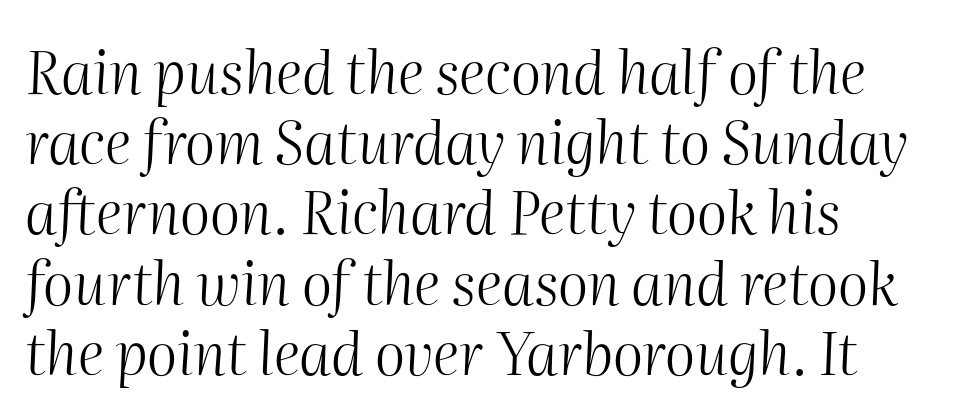
Decoration check: the copy has no underline. A typesetter would call this proportional, since set widths differ per character. Glyph-to-glyph distance matches everyday printed text. The strokes are not fattened; the text isn't bold. Observe the lean: these are italic letterforms. Where is the straight margin? On the left.
